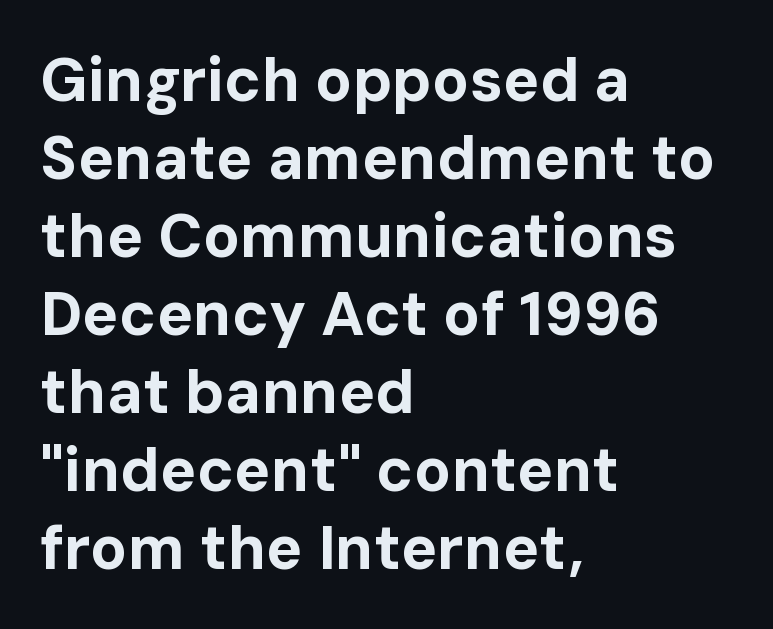
Successive baselines arrive at the customary interval. This sample is left-justified, so line endings fall wherever the words run out. Italic: no, the glyphs are upright roman. Check under the words: just untouched page. Students, note that the glyphs here touch the page at normal intervals.
